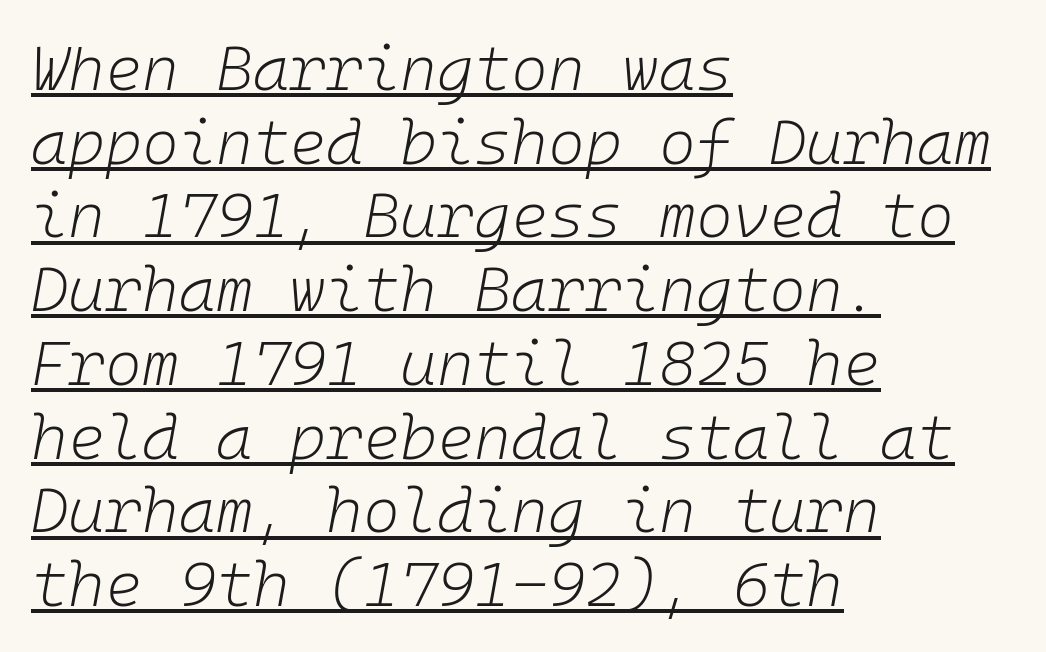
{"italic": "yes", "lean": "right", "slant_degrees": 10, "bold": "no", "weight": "light", "width": "normal", "stroke_contrast": "low", "x_height": "medium", "monospaced": "yes", "underline": "yes", "align": "left", "line_spacing_ratio": 1.17, "letter_spacing": "normal", "letter_spacing_em": 0.0, "glyph_px": 63}
